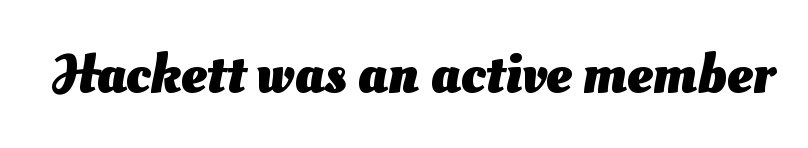
Heft: maximum for text — a bold. This sample has the flowing, uneven cadence of proportional lettering. Has an underline been added? It has not. The rendering shows plain stroke endings on the letterforms — a sans-serif design. The letterforms sit shoulder to shoulder at normal distance.
